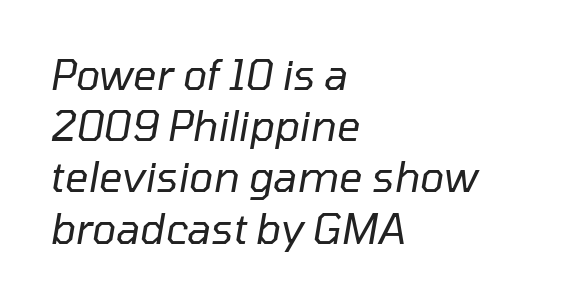
Line spacing here is normal. Each line starts at the same left margin while the right side varies. This is not heavy type; no bold has been used. Italic: yes, the glyphs are oblique. Beneath every word, the page is bare.
